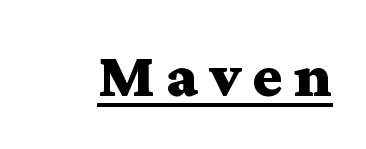
The image shows 63 px bold, wide serif type, upright; set underlined; medium stroke contrast and a medium x-height.
